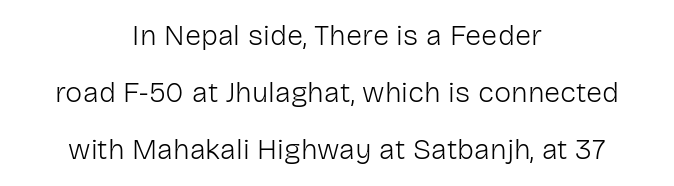
Q: Is the text bold? A: No.
Q: Is the text italic (slanted)? A: No, it is upright.
Q: Is the typeface a serif or a sans-serif typeface? A: Sans-serif.
Q: Is the text underlined? A: No.
Q: How is the paragraph aligned? A: Centered.
Q: Is the spacing between letters normal or unusually wide? A: Normal.
Q: Is the spacing between lines tight, normal or loose? A: Loose.
Q: Width (condensed, normal, or wide)? A: Normal.
Q: Stroke contrast? A: Low.
Q: x-height? A: Medium.
Q: Monospaced? A: No.
